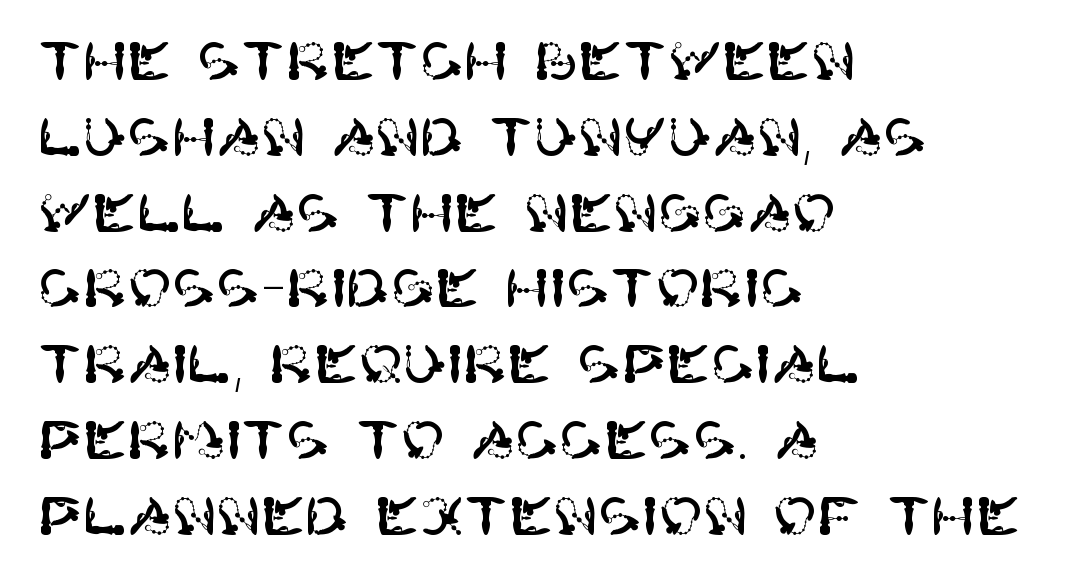
{"serif": "no", "italic": "no", "width": "normal", "stroke_contrast": "high", "x_height": "large", "underline": "no", "align": "left", "line_spacing": "normal", "line_spacing_ratio": 1.43, "letter_spacing": "normal", "letter_spacing_em": 0.0, "glyph_px": 53}
